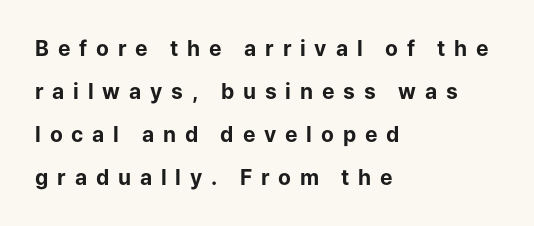
{"italic": "no", "bold": "yes", "underline": "no", "align": "left", "line_spacing": "loose", "line_spacing_ratio": 2.04, "letter_spacing": "wide", "letter_spacing_em": 0.42, "glyph_px": 21}
